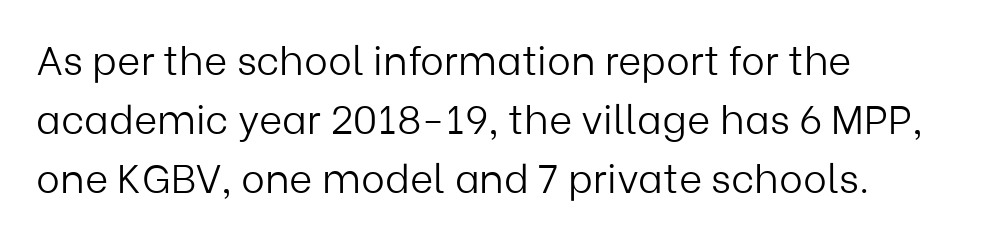
Q: Is the text bold? A: No.
Q: Is the text italic (slanted)? A: No, it is upright.
Q: Is the typeface a serif or a sans-serif typeface? A: Sans-serif.
Q: Is the text underlined? A: No.
Q: How is the paragraph aligned? A: Left-aligned.
Q: Is the spacing between letters normal or unusually wide? A: Normal.
Q: Is the spacing between lines tight, normal or loose? A: Normal.
Q: Width (condensed, normal, or wide)? A: Normal.
Q: Stroke contrast? A: Low.
Q: x-height? A: Medium.
Q: Monospaced? A: No.
